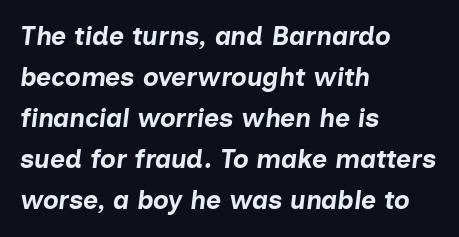
These lines were composed using italics. The letterforms sit shoulder to shoulder at normal distance. Only glyphs here, with clear space below each row. Reading down the block, your eye returns to a fixed left position each line.
